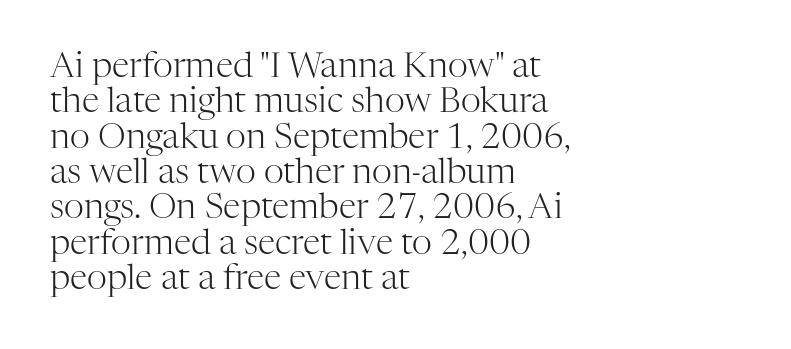
{"serif": "yes", "italic": "no", "bold": "no", "weight": "light", "width": "normal", "stroke_contrast": "high", "x_height": "medium", "monospaced": "no", "underline": "no", "align": "left", "line_spacing": "tight", "line_spacing_ratio": 1.01, "letter_spacing": "normal", "letter_spacing_em": 0.0, "glyph_px": 35}
